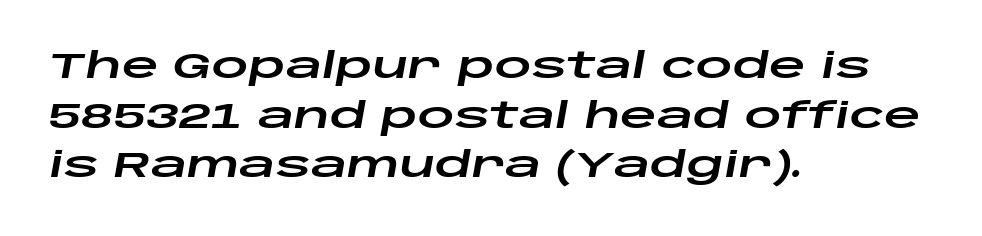
{"italic": "yes", "lean": "right", "slant_degrees": 10, "width": "wide", "stroke_contrast": "low", "x_height": "large", "monospaced": "no", "underline": "no", "align": "left", "line_spacing": "normal", "line_spacing_ratio": 1.38, "letter_spacing": "normal", "letter_spacing_em": 0.0, "glyph_px": 36}
